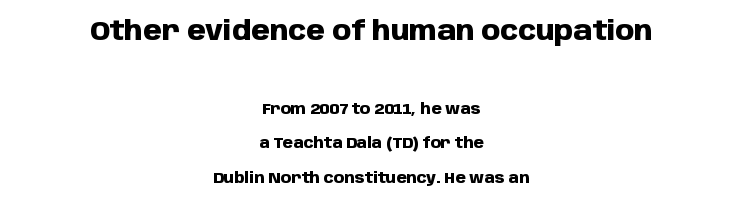
Q: Is the text bold? A: Yes.
Q: Is the text italic (slanted)? A: No, it is upright.
Q: Is the text underlined? A: No.
Q: How is the paragraph aligned? A: Centered.
Q: Is the spacing between letters normal or unusually wide? A: Normal.
Q: Is the spacing between lines tight, normal or loose? A: Loose.
Q: Which block of text is set in a larger size, the first (top) or the second (bottom)? A: The first (top) one.
